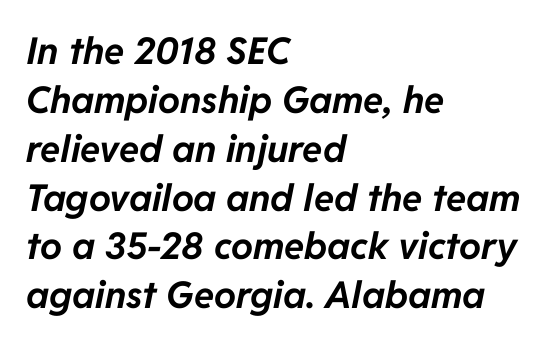
The image shows 37 px bold type, italic (leaning right); set left-aligned, normal line spacing (1.32x), normal letter spacing, not underlined; low stroke contrast and a medium x-height.
